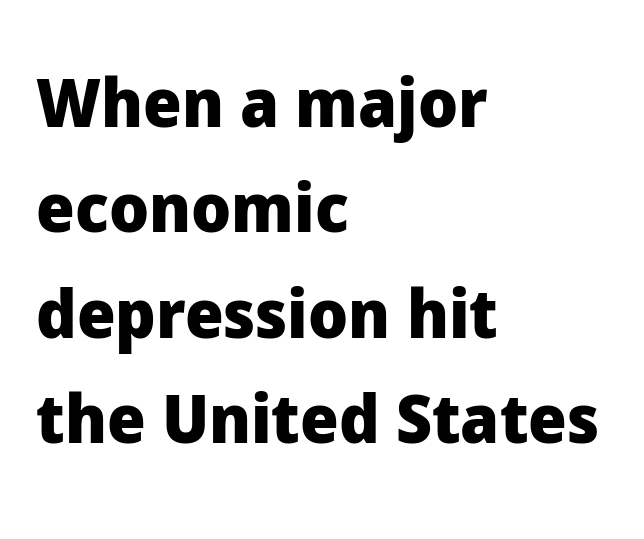
The paragraph has a hard left edge and a soft right edge. Is this a fixed-width face? No — the glyphs have proportional, varying widths. Designer's note — italics off, roman on. The designer left line spacing at the default. The glyphs are unaccompanied by any horizontal stroke below them.
